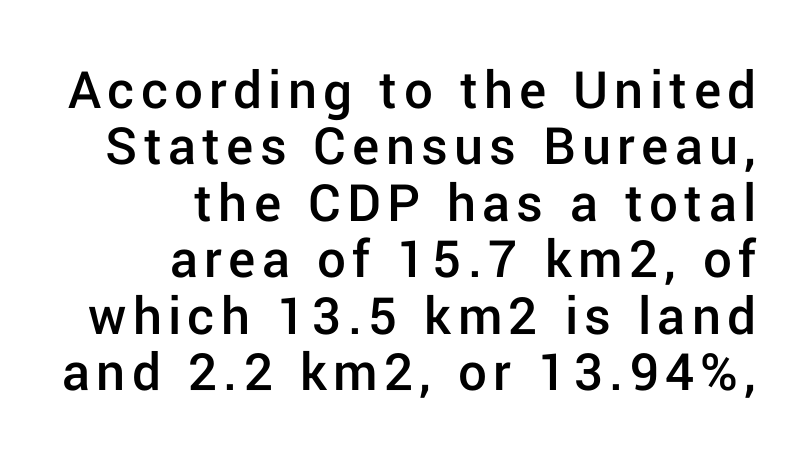
{"serif": "no", "italic": "no", "bold": "semi", "weight": "semibold", "width": "normal", "stroke_contrast": "low", "x_height": "medium", "monospaced": "no", "underline": "no", "align": "right", "line_spacing": "tight", "line_spacing_ratio": 0.99, "glyph_px": 57}
